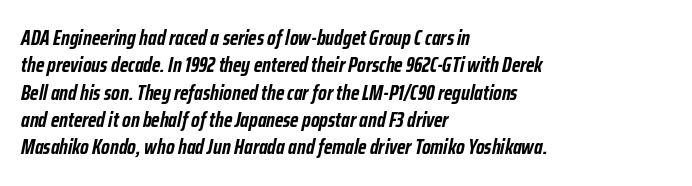
Q: Is the text bold? A: Yes.
Q: Is the text italic (slanted)? A: Yes, it leans right by about 12 degrees.
Q: Is the text underlined? A: No.
Q: How is the paragraph aligned? A: Left-aligned.
Q: Is the spacing between letters normal or unusually wide? A: Normal.
Q: Is the spacing between lines tight, normal or loose? A: Normal.
